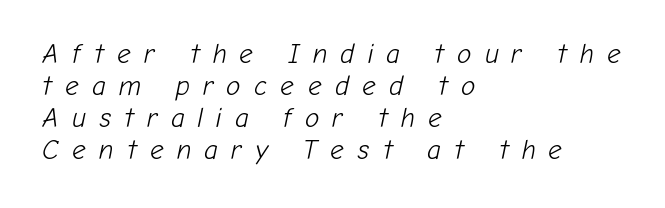
{"italic": "yes", "lean": "right", "slant_degrees": 12, "bold": "no", "underline": "no", "align": "left", "line_spacing_ratio": 1.18, "letter_spacing": "wide", "letter_spacing_em": 0.48, "glyph_px": 27}
